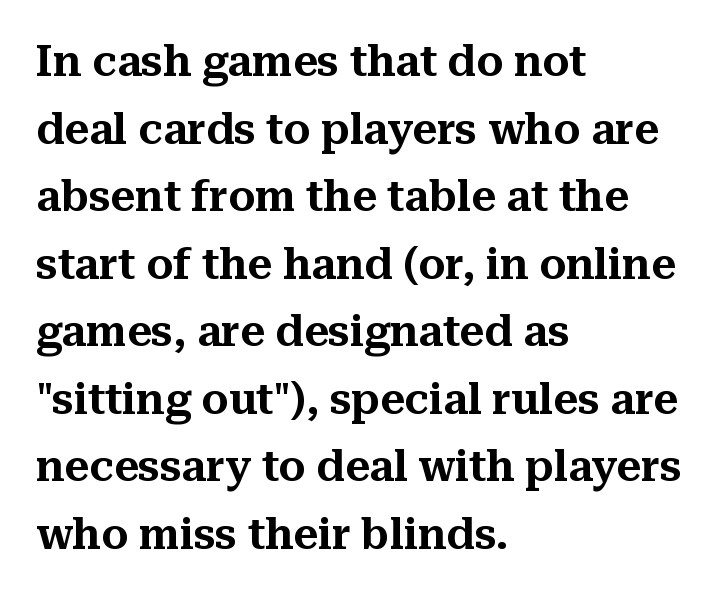
The image shows 43 px serif type, upright; set left-aligned, normal line spacing (1.57x), normal letter spacing, not underlined; medium stroke contrast and a medium x-height.
